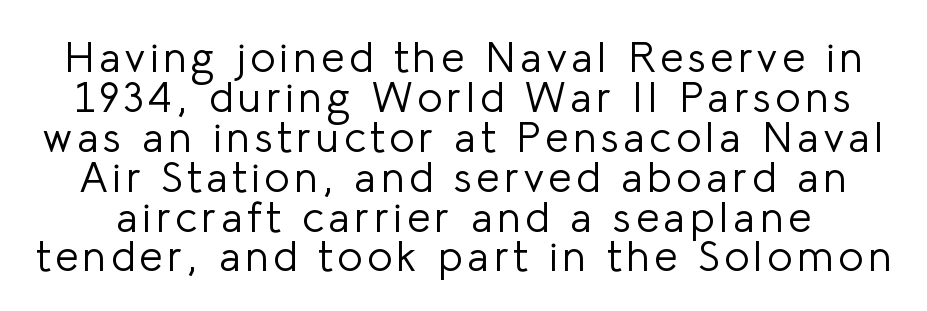
The letters advance in unequal steps, a hallmark of proportional type. No italicization has been applied; the sample stays upright. The words here are not underlined. The characters display no serif detailing; their extremities are plain. Tightly led — the rows are bunched.
